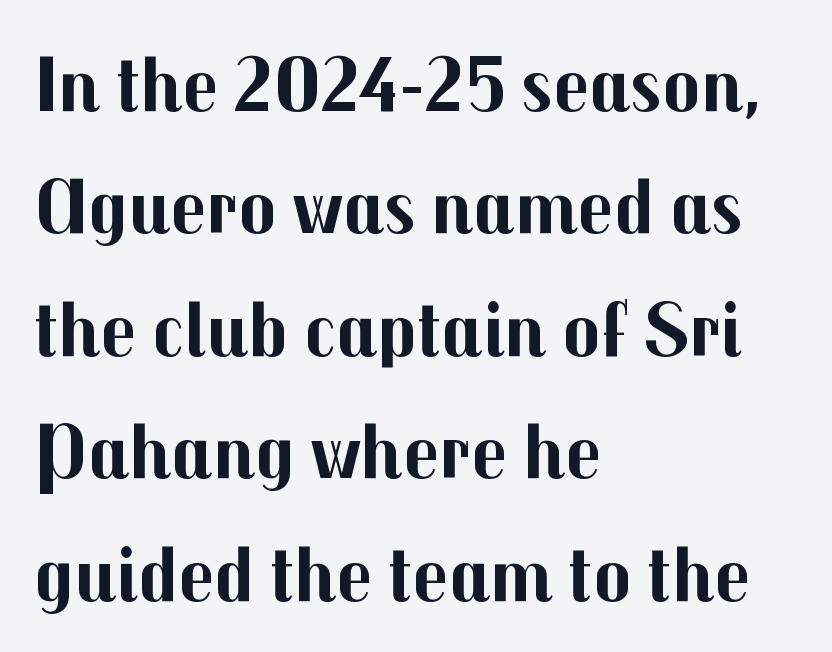
{"serif": "no", "italic": "no", "bold": "yes", "weight": "bold", "width": "normal", "stroke_contrast": "medium", "x_height": "medium", "monospaced": "no", "underline": "no", "align": "left", "line_spacing": "normal", "line_spacing_ratio": 1.55, "letter_spacing": "normal", "letter_spacing_em": 0.0, "glyph_px": 79}
